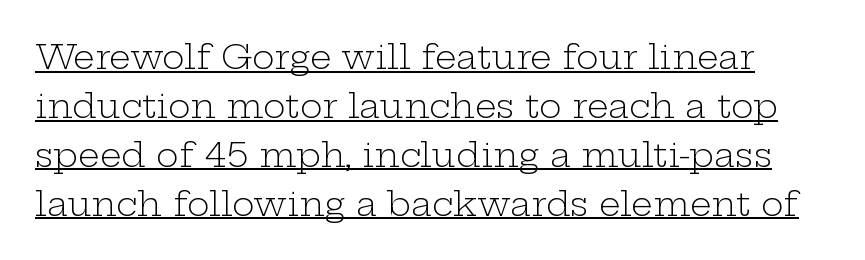
The image shows 34 px light, wide serif type, upright; set normal line spacing (1.44x), normal letter spacing, underlined; low stroke contrast and a medium x-height.
